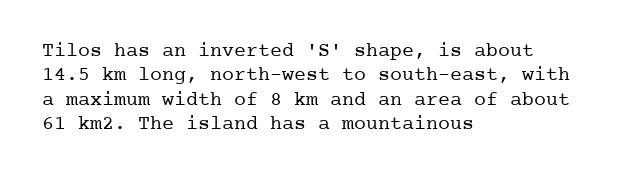
Q: Is the text bold? A: No.
Q: Is the text italic (slanted)? A: No, it is upright.
Q: Is the text underlined? A: No.
Q: How is the paragraph aligned? A: Left-aligned.
Q: Is the spacing between letters normal or unusually wide? A: Normal.
